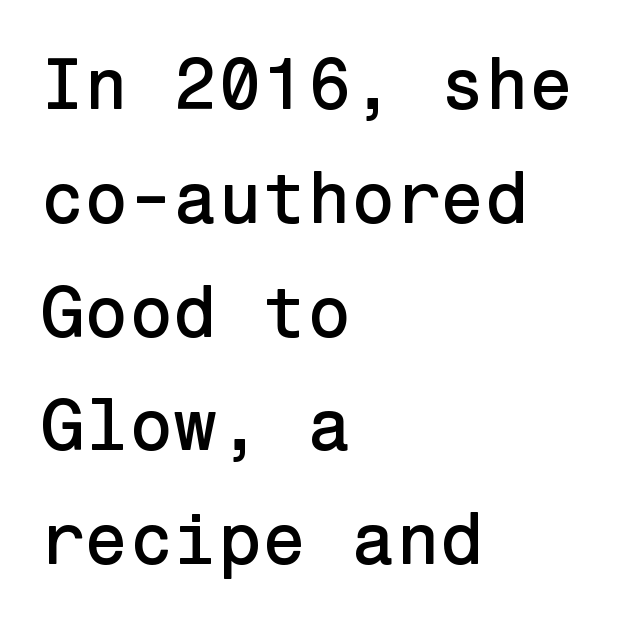
{"serif": "no", "italic": "no", "width": "normal", "stroke_contrast": "low", "x_height": "medium", "underline": "no", "align": "left", "line_spacing": "normal", "line_spacing_ratio": 1.58, "letter_spacing": "normal", "letter_spacing_em": 0.0, "glyph_px": 72}
